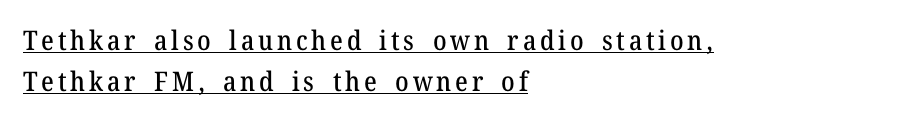
Q: Is the text italic (slanted)? A: No, it is upright.
Q: Is the text underlined? A: Yes.
Q: How is the paragraph aligned? A: Left-aligned.
Q: Is the spacing between lines tight, normal or loose? A: Normal.
